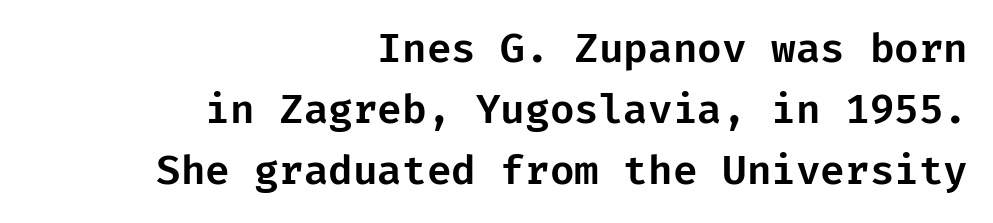
Anything drawn beneath the words? Only blank space. Reading down the block, your eye finds every line finishing at a fixed right position. Short note: letters normally spaced. No feet cap the strokes, marking this as sans-serif type. What's the leading like? Ordinary, nothing unusual. Posture: upright roman.
